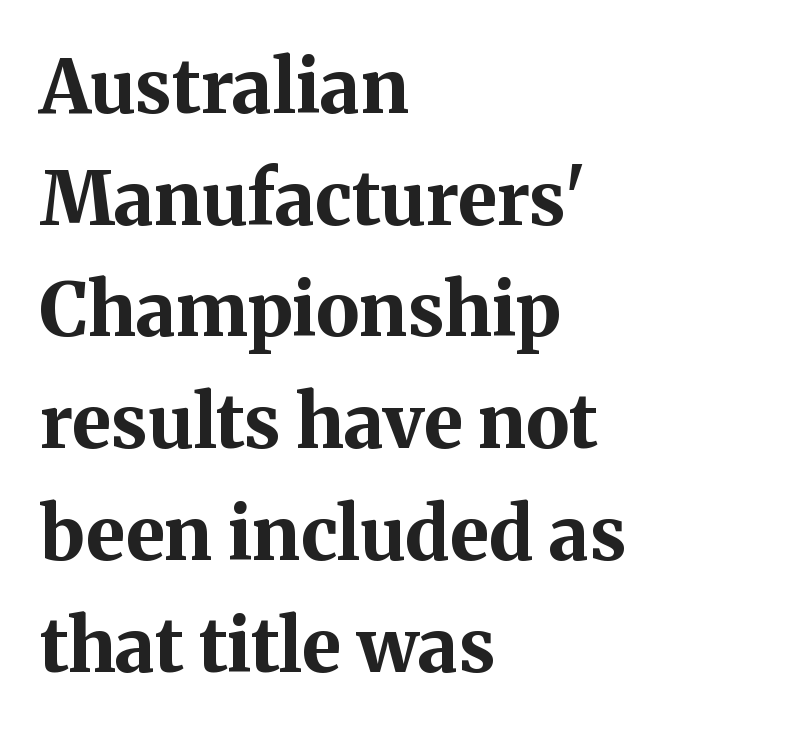
Descender tails drop into unmarked territory. Is this a fixed-width face? No — the glyphs have proportional, varying widths. Look at the tracking — it's just the regular setting, nothing added. A full-strength bold gives these letters their thick strokes. This is the regular roman posture of the typeface. Horizontal alignment here is leftward, the default for most running prose.
